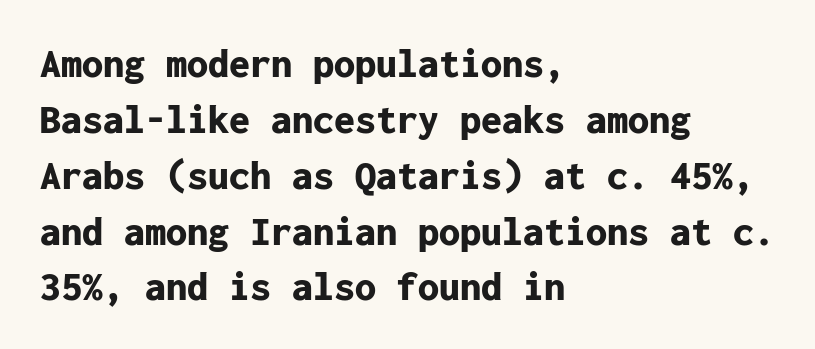
The image shows 42 px bold sans-serif type, upright, monospaced; set left-aligned, normal line spacing (1.33x), normal letter spacing, not underlined; low stroke contrast and a medium x-height.
